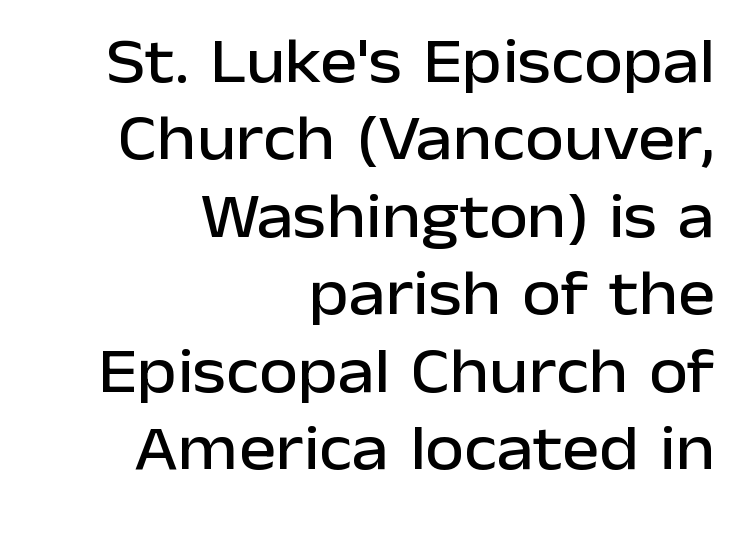
{"serif": "no", "italic": "no", "width": "normal", "stroke_contrast": "low", "x_height": "medium", "monospaced": "no", "underline": "no", "align": "right", "line_spacing_ratio": 1.23, "letter_spacing": "normal", "letter_spacing_em": 0.0, "glyph_px": 63}
